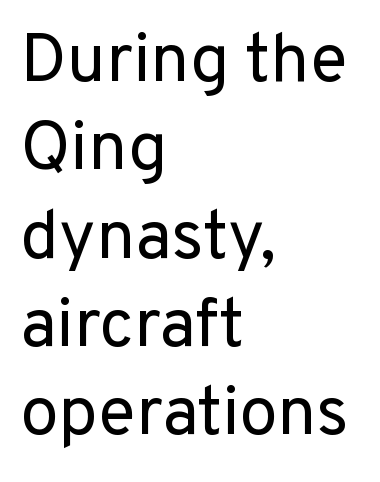
The image shows 69 px regular-weight sans-serif type, upright; set left-aligned, normal line spacing (1.28x), normal letter spacing, not underlined; low stroke contrast and a medium x-height.
